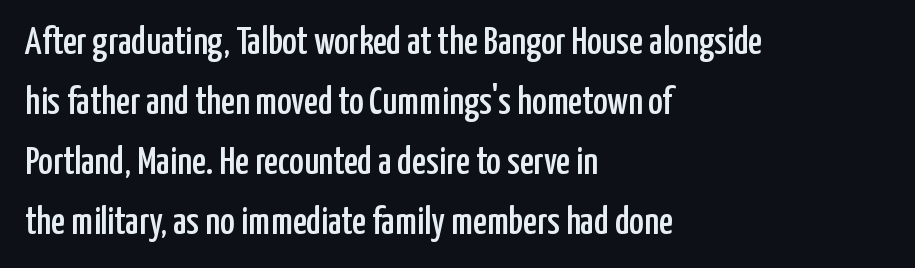
Q: Is the text italic (slanted)? A: No, it is upright.
Q: Is the typeface a serif or a sans-serif typeface? A: Sans-serif.
Q: Is the text underlined? A: No.
Q: How is the paragraph aligned? A: Left-aligned.
Q: Is the spacing between letters normal or unusually wide? A: Normal.
Q: Is the spacing between lines tight, normal or loose? A: Normal.
Q: Width (condensed, normal, or wide)? A: Condensed.
Q: Stroke contrast? A: Low.
Q: x-height? A: Medium.
Q: Monospaced? A: No.
